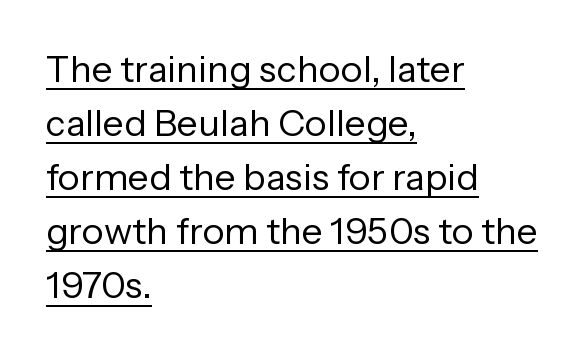
{"serif": "no", "italic": "no", "bold": "no", "weight": "regular", "width": "normal", "stroke_contrast": "low", "x_height": "medium", "monospaced": "no", "underline": "yes", "align": "left", "line_spacing": "normal", "line_spacing_ratio": 1.46, "letter_spacing": "normal", "letter_spacing_em": 0.0, "glyph_px": 37}
